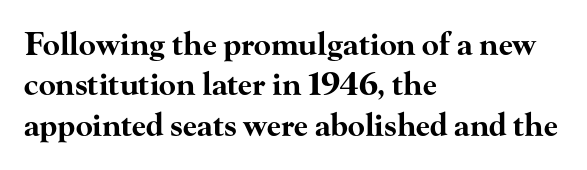
The space between consecutive lines is moderate. Varying glyph widths throughout — classic text-font behaviour. Italic: no, the glyphs are upright roman. Caption: standard tracking, unaltered. Honestly, there is no underline to notice here at all.
